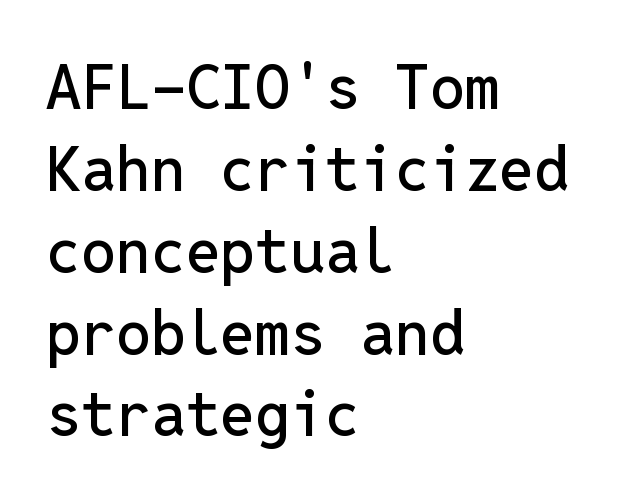
The image shows 62 px sans-serif type, upright, monospaced; set left-aligned, normal line spacing (1.32x), normal letter spacing, not underlined; low stroke contrast and a medium x-height.
